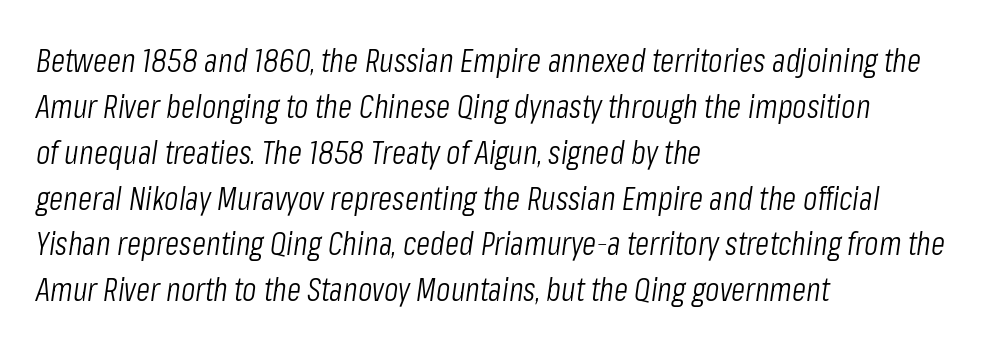
These lines keep a tight, regular rhythm from letter to letter. There's an unmistakable incline to the writing here. The letterforms sit at book weight or below. Alignment: flush left.
